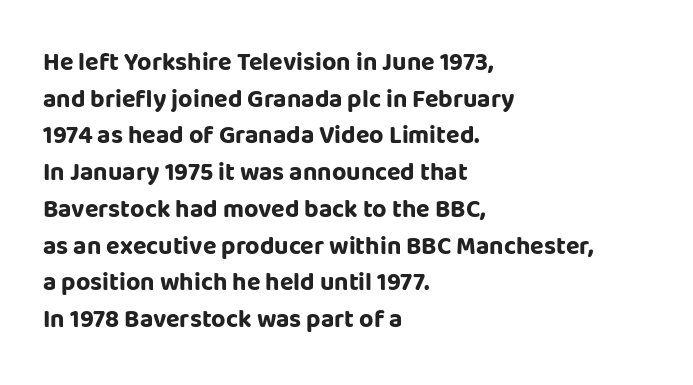
{"italic": "no", "bold": "yes", "underline": "no", "align": "left", "line_spacing": "normal", "line_spacing_ratio": 1.47, "letter_spacing": "normal", "letter_spacing_em": 0.0, "glyph_px": 25}
